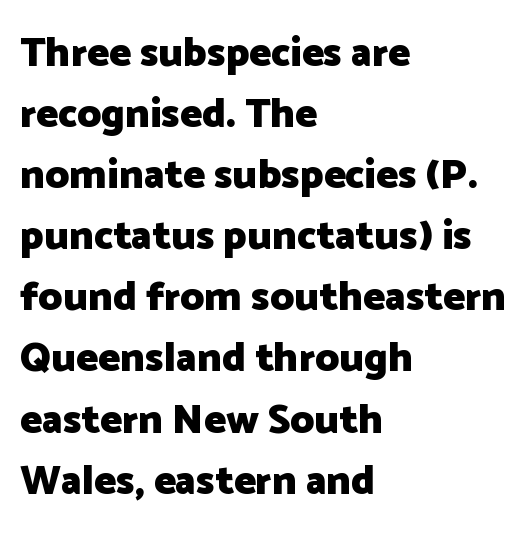
Proportional: the letters do not fall into vertical columns. Ascenders rise straight up at ninety degrees. The glyphs are unaccompanied by any horizontal stroke below them. Strong, thick strokes mark this as bold type. The paragraph has a hard left edge and a soft right edge.
